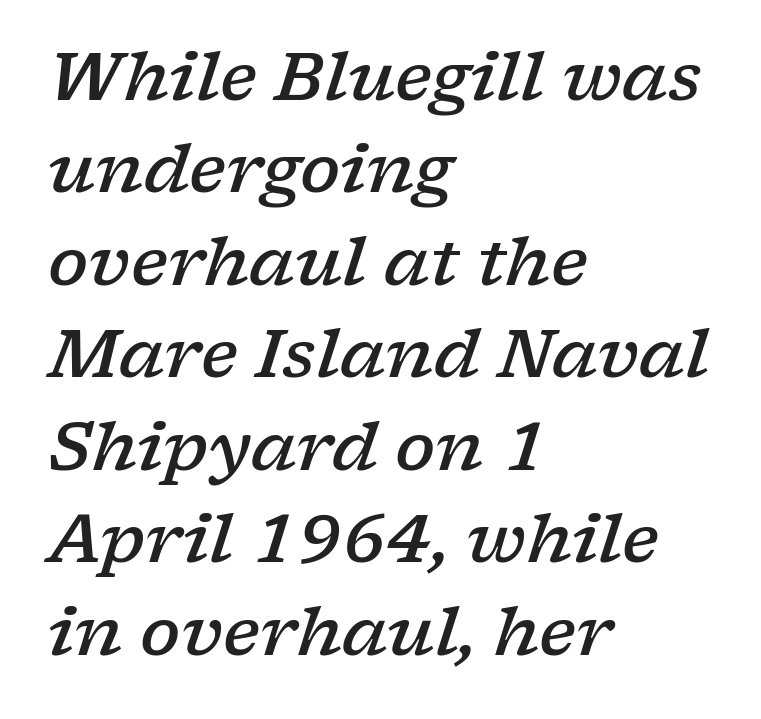
Each letter keeps its own natural width here, so spacing adapts to shape. Here the glyphs are tracked normally, forming tight word shapes. Summary of vertical rhythm: regular, with standard interline spacing. If you drew a line through each stem, it would be angled. Check where the strokes stop: tiny serifs finish them off.
